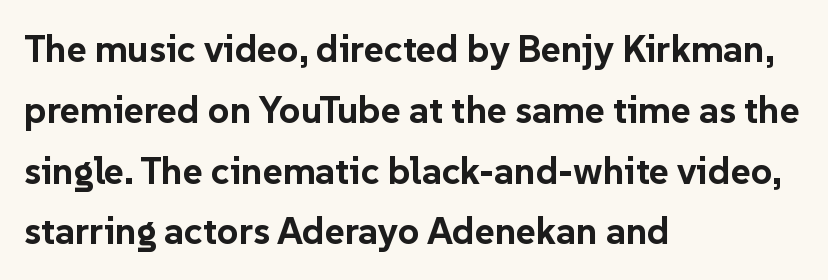
{"serif": "no", "italic": "no", "bold": "yes", "weight": "bold", "width": "normal", "stroke_contrast": "low", "x_height": "medium", "monospaced": "no", "underline": "no", "align": "left", "line_spacing": "normal", "line_spacing_ratio": 1.6, "letter_spacing": "normal", "letter_spacing_em": 0.0, "glyph_px": 38}
